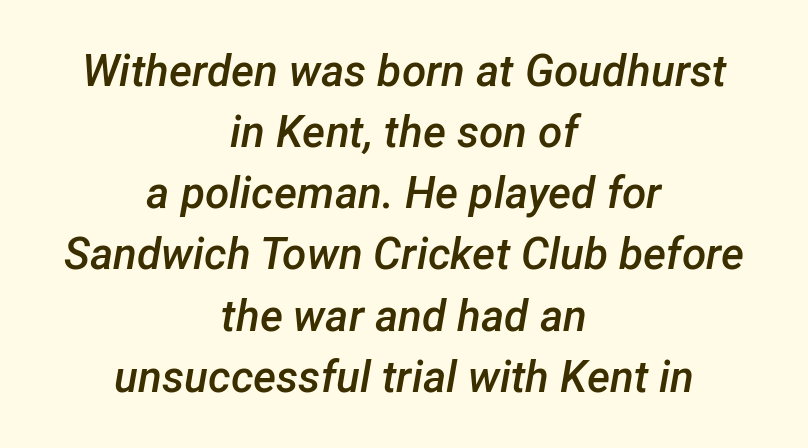
Q: Is the text bold? A: Semi-bold.
Q: Is the text italic (slanted)? A: Yes, it leans right by about 12 degrees.
Q: Is the text underlined? A: No.
Q: How is the paragraph aligned? A: Centered.
Q: Is the spacing between letters normal or unusually wide? A: Normal.
Q: Is the spacing between lines tight, normal or loose? A: Normal.
Q: Width (condensed, normal, or wide)? A: Normal.
Q: Stroke contrast? A: Low.
Q: x-height? A: Medium.
Q: Monospaced? A: No.
